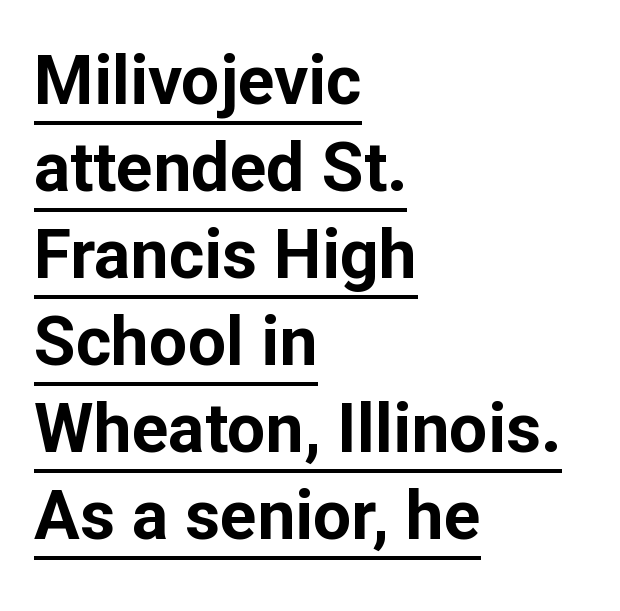
The image shows 68 px bold sans-serif type, upright; set left-aligned, normal line spacing (1.28x), normal letter spacing, underlined; low stroke contrast and a medium x-height.
